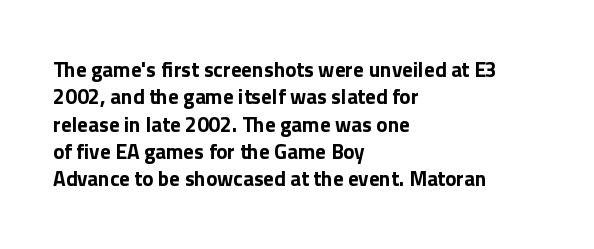
The image shows 21 px bold type, upright; set left-aligned, normal line spacing (1.3x), normal letter spacing, not underlined.
